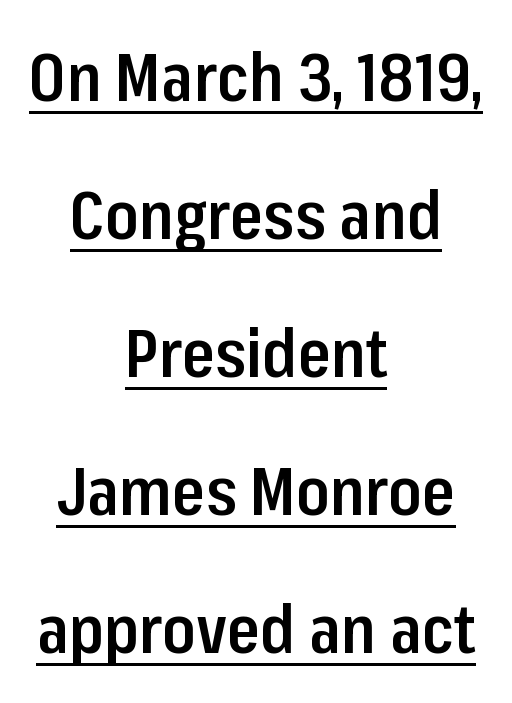
This is underlined copy, the kind a proofreader might mark for attention. I'd describe the lettering as semibold — firm but not a full bold. No italicization has been applied; the sample stays upright. Words appear dense and cohesive because spacing is normal.
